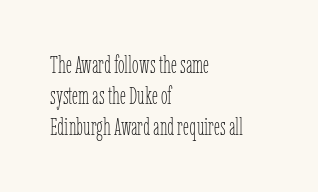
The ragged edge is on the right, which tells us the setting is flush left. The passage shown is not underscored anywhere. These lines were composed using upright roman letters. This sample uses plain, unmodified letter spacing. Reading down the column, the eye jumps a familiar distance to each next line.
